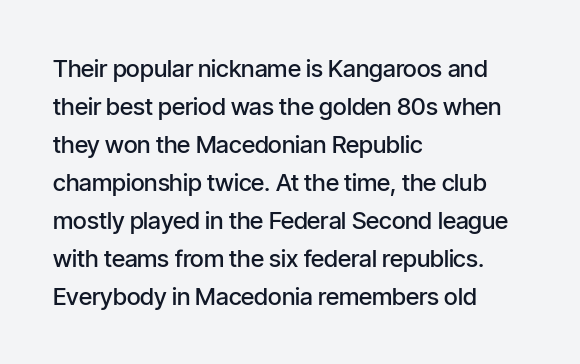
Type without underlining. The rendering keeps characters at their native spacing. It's the straight-up-and-down kind of type. Honestly, the row spacing looks completely unremarkable. One-word summary of the alignment: left. Semibold letterforms, between regular and bold.
